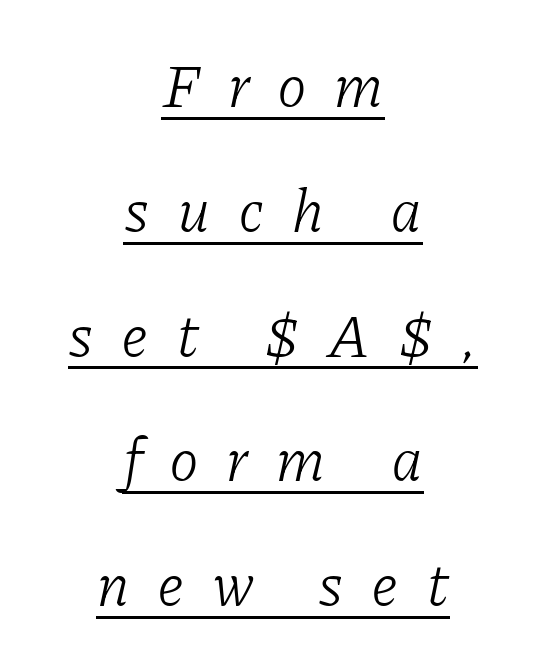
Q: Is the text bold? A: No.
Q: Is the text italic (slanted)? A: Yes, it leans right by about 11 degrees.
Q: Is the typeface a serif or a sans-serif typeface? A: Serif.
Q: Is the text underlined? A: Yes.
Q: How is the paragraph aligned? A: Centered.
Q: Is the spacing between letters normal or unusually wide? A: Unusually wide.
Q: Is the spacing between lines tight, normal or loose? A: Loose.
Q: Width (condensed, normal, or wide)? A: Normal.
Q: Stroke contrast? A: Low.
Q: x-height? A: Medium.
Q: Monospaced? A: No.
